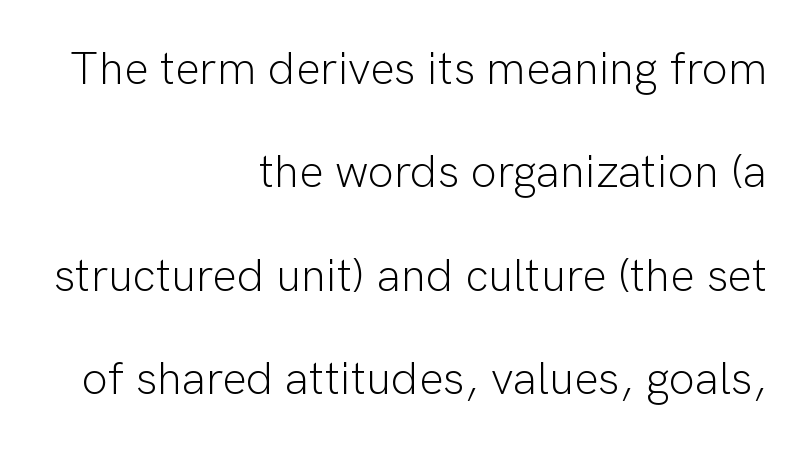
Q: Is the text bold? A: No.
Q: Is the text italic (slanted)? A: No, it is upright.
Q: Is the typeface a serif or a sans-serif typeface? A: Sans-serif.
Q: Is the text underlined? A: No.
Q: How is the paragraph aligned? A: Right-aligned.
Q: Is the spacing between letters normal or unusually wide? A: Normal.
Q: Is the spacing between lines tight, normal or loose? A: Loose.
Q: Width (condensed, normal, or wide)? A: Normal.
Q: Stroke contrast? A: Low.
Q: x-height? A: Medium.
Q: Monospaced? A: No.
